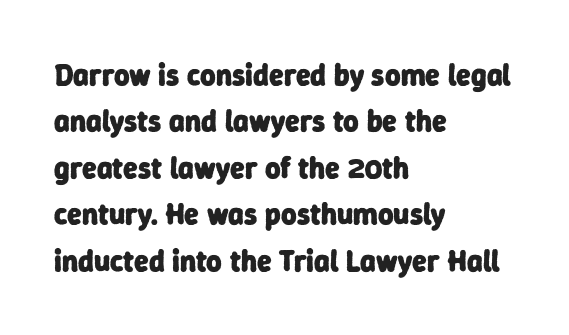
{"serif": "no", "bold": "yes", "weight": "heavy", "width": "normal", "stroke_contrast": "low", "x_height": "medium", "monospaced": "no", "underline": "no", "align": "left", "line_spacing": "normal", "line_spacing_ratio": 1.55, "letter_spacing": "normal", "letter_spacing_em": 0.0, "glyph_px": 30}
